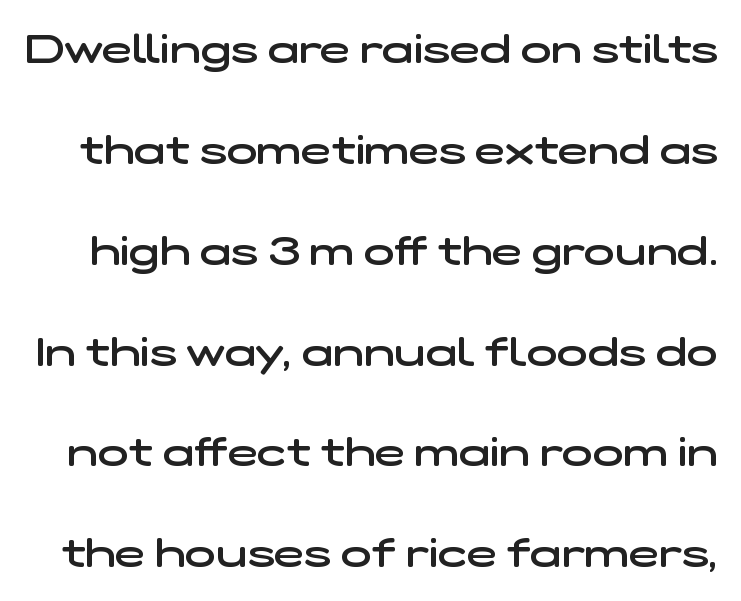
The image shows 41 px semibold, wide sans-serif type; set loose line spacing (2.46x), normal letter spacing, not underlined; low stroke contrast and a medium x-height.
